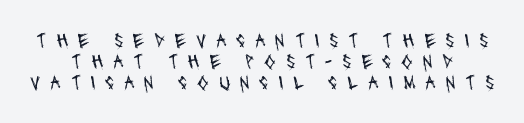
{"bold": "no", "underline": "no", "line_spacing": "tight", "line_spacing_ratio": 0.99, "letter_spacing": "wide", "letter_spacing_em": 0.46, "glyph_px": 21}
